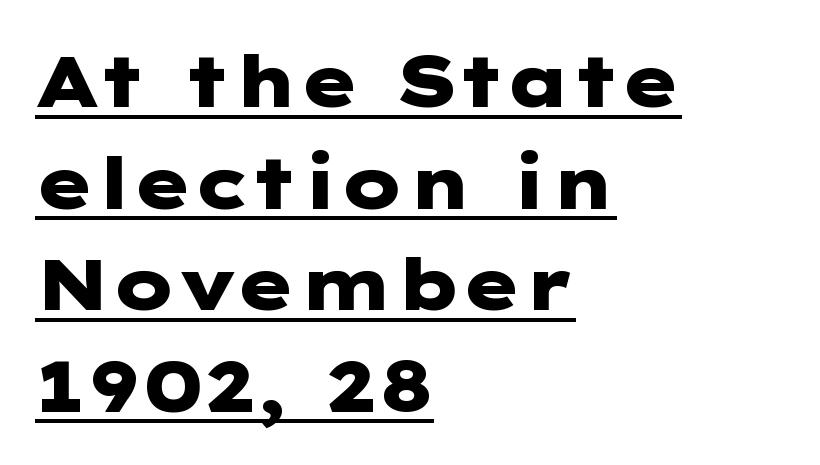
{"serif": "no", "italic": "no", "bold": "yes", "weight": "heavy", "width": "wide", "stroke_contrast": "low", "x_height": "medium", "underline": "yes", "align": "left", "line_spacing": "normal", "line_spacing_ratio": 1.41, "letter_spacing": "normal", "letter_spacing_em": 0.0, "glyph_px": 72}
